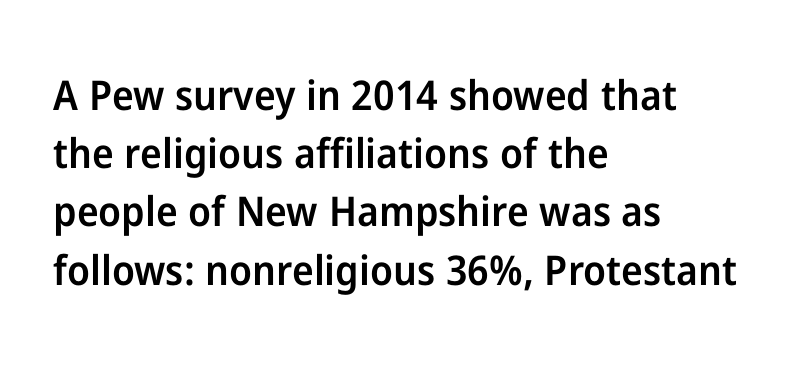
Serifs: no, the terminals of the letterforms are clean. Do the characters align in a grid? No, the font is proportional. The sample has been set in demibold, a notch under bold. The gaps between neighbouring characters are ordinary and unremarkable. Each row of text sits above clean, open space. Notice how the stems are strictly vertical — no italics here.
